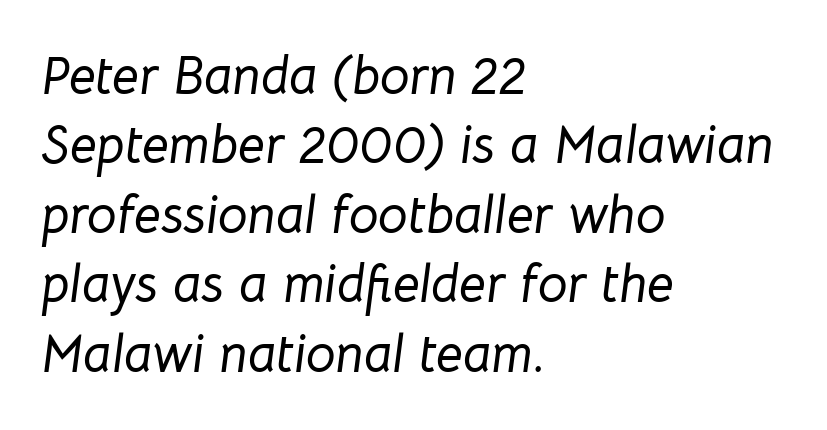
Q: Is the text italic (slanted)? A: Yes, it leans right by about 8 degrees.
Q: Is the text underlined? A: No.
Q: How is the paragraph aligned? A: Left-aligned.
Q: Is the spacing between letters normal or unusually wide? A: Normal.
Q: Is the spacing between lines tight, normal or loose? A: Normal.
Q: Width (condensed, normal, or wide)? A: Normal.
Q: Stroke contrast? A: Low.
Q: x-height? A: Medium.
Q: Monospaced? A: No.
